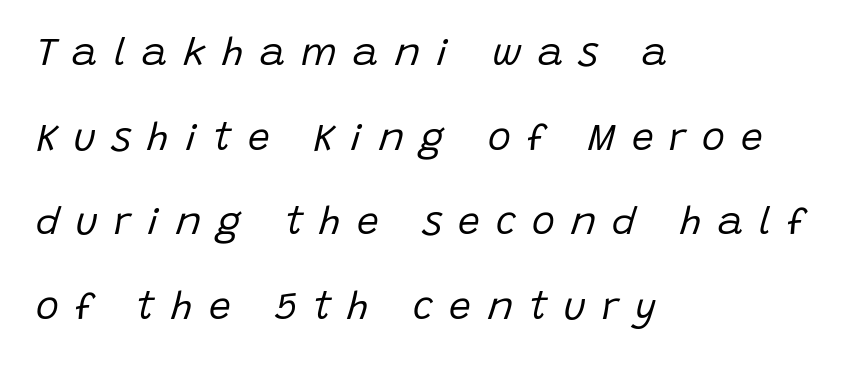
Compared with typical paragraphs, the rows here are farther apart. Horizontal alignment here is leftward, the default for most running prose. Display-style spreading of the glyphs; the letterfit is very open. Decoration check: the copy has no underline. Proportional: the letters do not fall into vertical columns.
